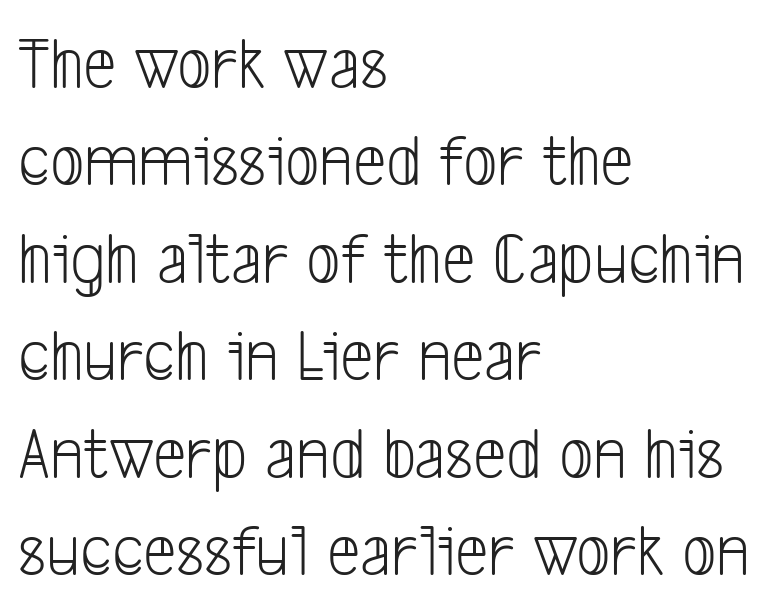
The image shows 75 px light, condensed sans-serif type; set left-aligned, normal line spacing (1.3x), normal letter spacing, not underlined; low stroke contrast and a medium x-height.
